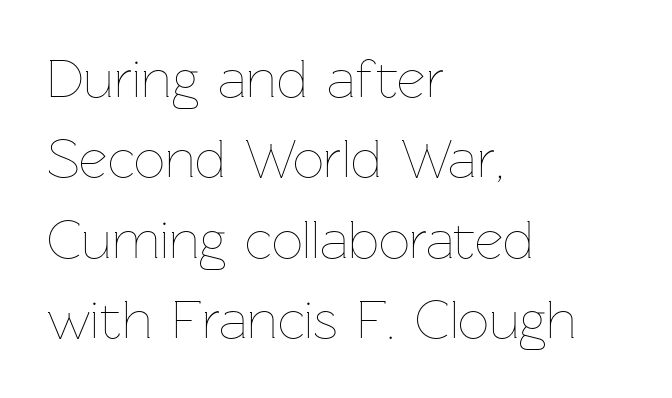
The image shows 55 px thin type, upright; set left-aligned, normal line spacing (1.46x), normal letter spacing, not underlined; low stroke contrast and a medium x-height.
